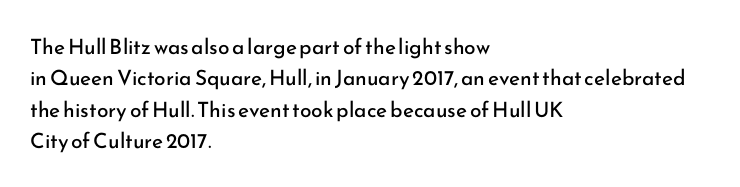
Ordinary non-slanted type is in use. Honestly, the row spacing looks completely unremarkable. These lines keep a tight, regular rhythm from letter to letter. These lines stack with their left ends in a neat column.
